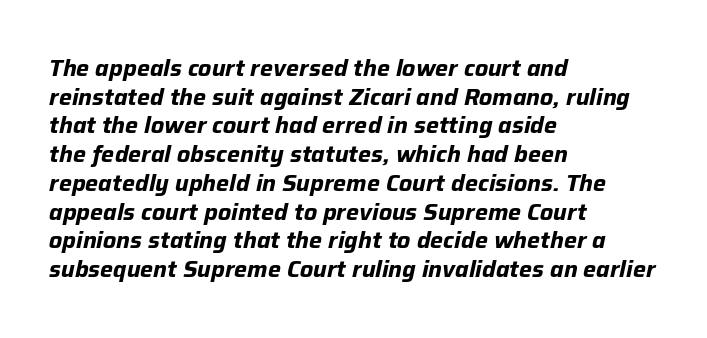
Q: Is the text bold? A: Yes.
Q: Is the text italic (slanted)? A: Yes, it leans right by about 12 degrees.
Q: Is the text underlined? A: No.
Q: How is the paragraph aligned? A: Left-aligned.
Q: Is the spacing between letters normal or unusually wide? A: Normal.
Q: Is the spacing between lines tight, normal or loose? A: Normal.
